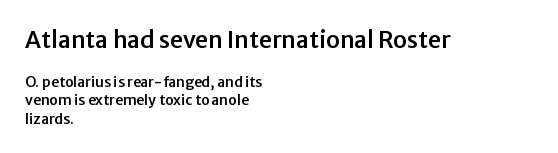
{"italic": "no", "underline": "no", "align": "left", "line_spacing": "normal", "line_spacing_ratio": 1.3, "letter_spacing": "normal", "letter_spacing_em": 0.0, "larger_block": "first", "size_ratio": 1.64, "glyph_px": 23}
